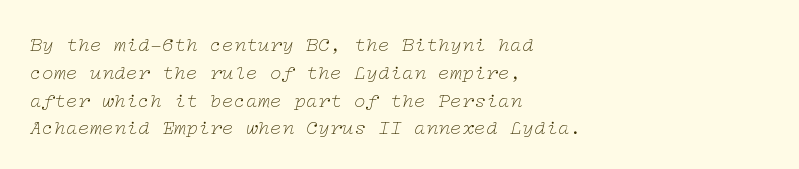
Q: Is the text bold? A: No.
Q: Is the text italic (slanted)? A: Yes, it leans right by about 12 degrees.
Q: Is the text underlined? A: No.
Q: How is the paragraph aligned? A: Left-aligned.
Q: Is the spacing between letters normal or unusually wide? A: Normal.
Q: Is the spacing between lines tight, normal or loose? A: Normal.
